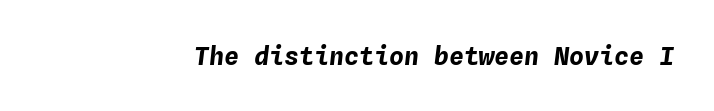
The image shows 25 px bold type, italic (leaning right); set normal letter spacing, not underlined.
